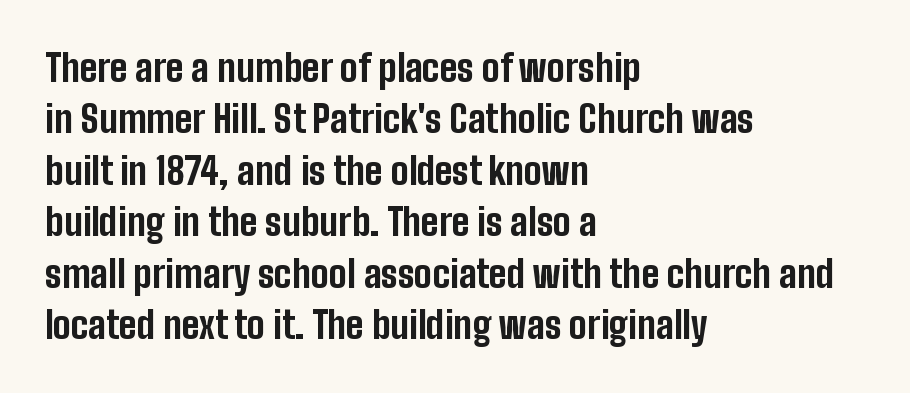
The image shows 37 px bold, condensed sans-serif type, upright; set left-aligned, normal line spacing (1.39x), normal letter spacing, not underlined; low stroke contrast and a medium x-height.
